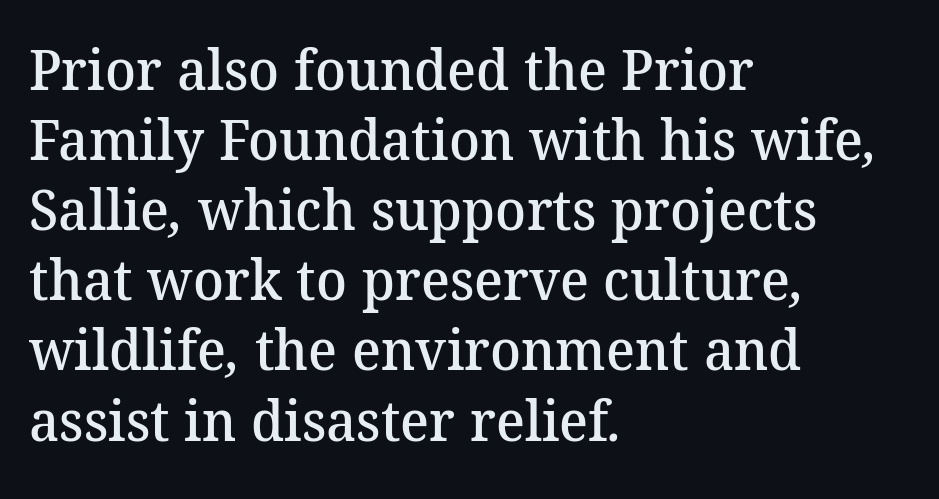
{"serif": "yes", "bold": "semi", "weight": "semibold", "width": "normal", "stroke_contrast": "medium", "x_height": "medium", "monospaced": "no", "underline": "no", "align": "left", "line_spacing_ratio": 1.23, "letter_spacing": "normal", "letter_spacing_em": 0.0, "glyph_px": 57}
